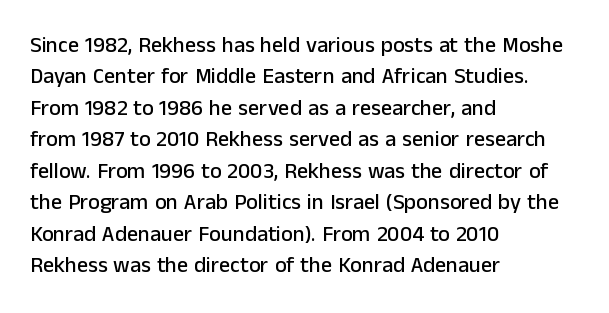
The image shows 22 px text type, upright; set left-aligned, normal line spacing (1.43x), normal letter spacing, not underlined.
